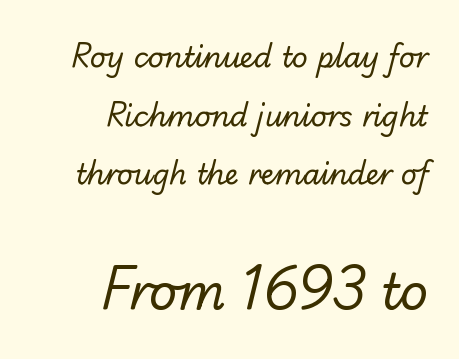
The paragraph shown leans on its right margin. Are there feet on the stems? There aren't — it's a sans. The type is set solid horizontally, with unmodified tracking. The designer dialed line spacing up above the default. Check the space under the baseline: it is left empty.
